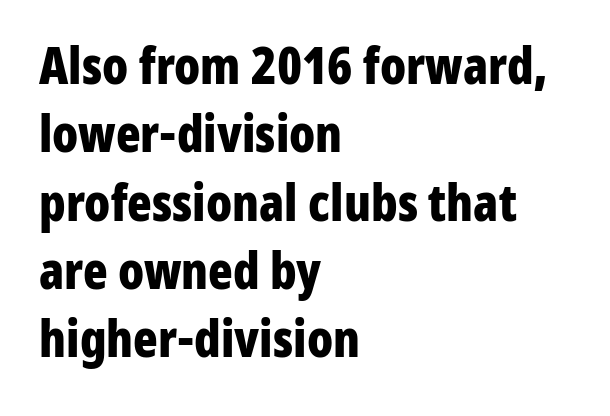
The image shows 51 px bold, condensed sans-serif type, upright; set left-aligned, normal line spacing (1.34x), normal letter spacing, not underlined; low stroke contrast and a medium x-height.
